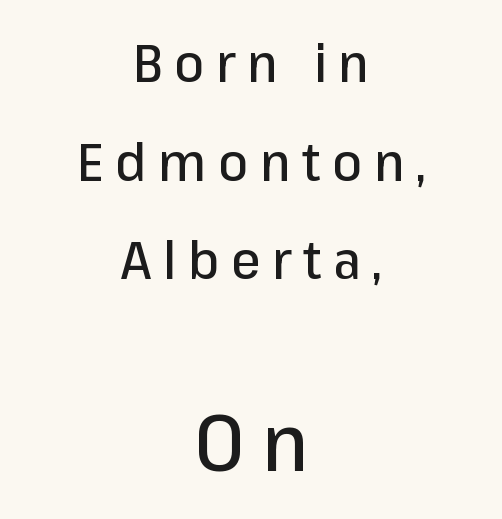
The zone under the glyphs is completely vacant. Do the characters align in a grid? No, the font is proportional. Observe the absence of serifs on each vertical stroke in this sample. Horizontal alignment here is central, giving a formal, balanced look.
